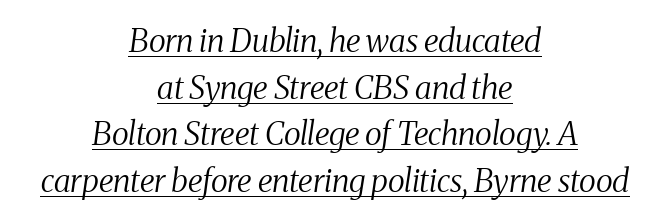
{"serif": "yes", "italic": "yes", "lean": "right", "slant_degrees": 8, "bold": "no", "weight": "regular", "width": "condensed", "stroke_contrast": "medium", "x_height": "medium", "monospaced": "no", "underline": "yes", "align": "center", "line_spacing": "normal", "line_spacing_ratio": 1.46, "letter_spacing": "normal", "letter_spacing_em": 0.0, "glyph_px": 32}
